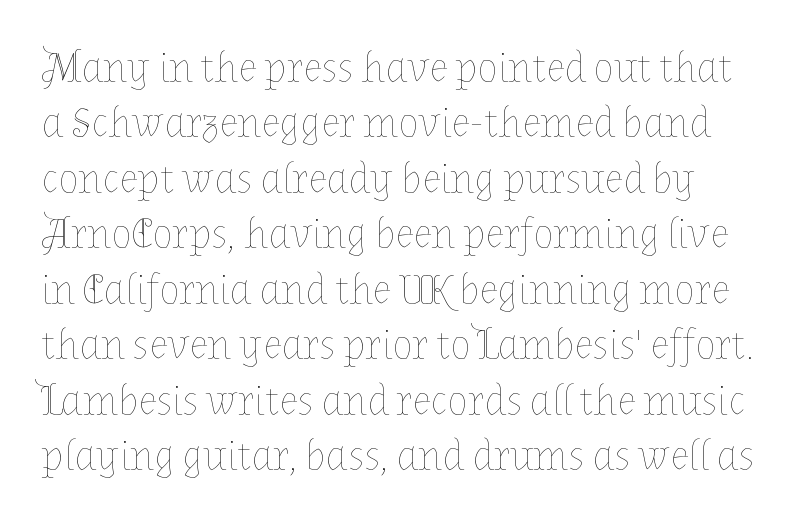
Posture: upright roman. In terms of leading, this rendering sits right in the middle. Default kerning and tracking; the words read as compact shapes. The typesetting does not lean heavy: it is not bold.
